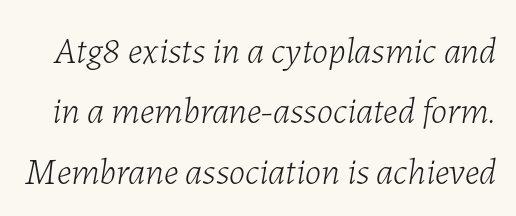
The image shows 37 px light type, italic (leaning right); set normal line spacing (1.63x), normal letter spacing, not underlined; low stroke contrast and a medium x-height.
